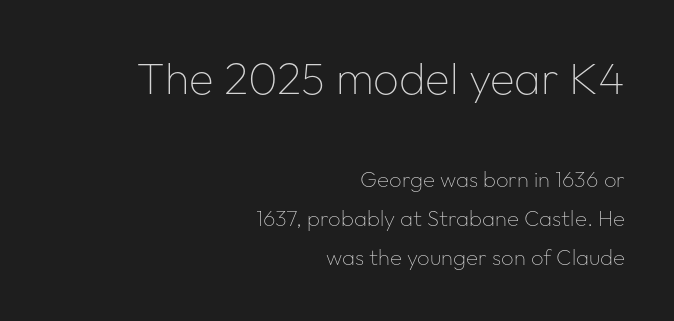
The image shows 45 px thin sans-serif type, upright; set right-aligned, line spacing 1.78x, normal letter spacing, not underlined; the first (top) block is 2.05x larger; low stroke contrast and a medium x-height.
